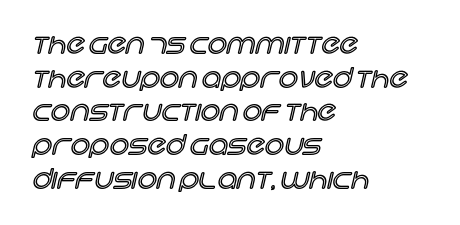
{"underline": "no", "align": "left", "line_spacing": "normal", "line_spacing_ratio": 1.25, "letter_spacing": "normal", "letter_spacing_em": 0.0, "glyph_px": 27}
